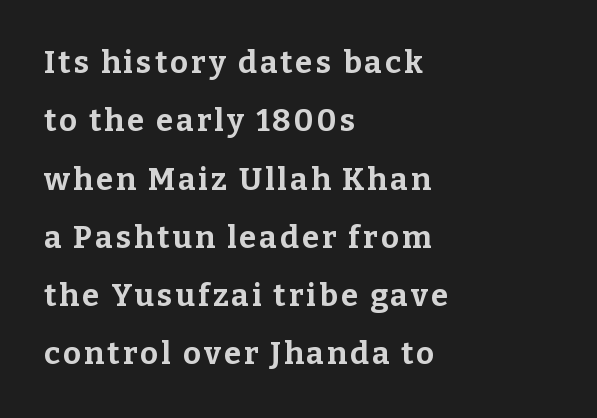
Casual observation: everything's shoved over to the left. The passage shown is typed in a proportional face where columns would drift. Thick stems and heavy bowls — unmistakably bold. The glyphs in this specimen are seriffed. The baseline area is clear. A typesetter would mark this as roman, not italic.
